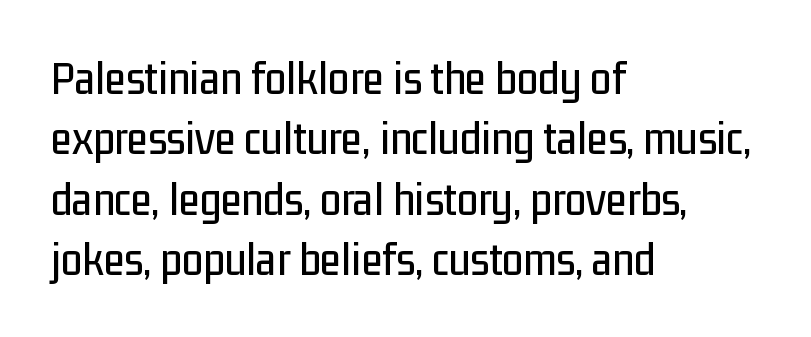
The string is rendered with underlining switched off. Posture: vertical. Is this a fixed-width face? No — the glyphs have proportional, varying widths. Reading down the block, your eye returns to a fixed left position each line. Note: no serifs on the glyphs. If you measured baseline to baseline, you'd find a middling distance.
